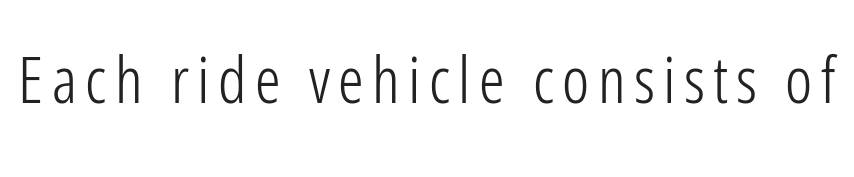
The space beneath each line is pristine and unruled. Is this a fixed-width face? No — the glyphs have proportional, varying widths. The font family rendered here belongs to the sans-serif group. The specimen reads as upright at a glance. Heaviness? Minimal to ordinary, like unemphasized prose.
